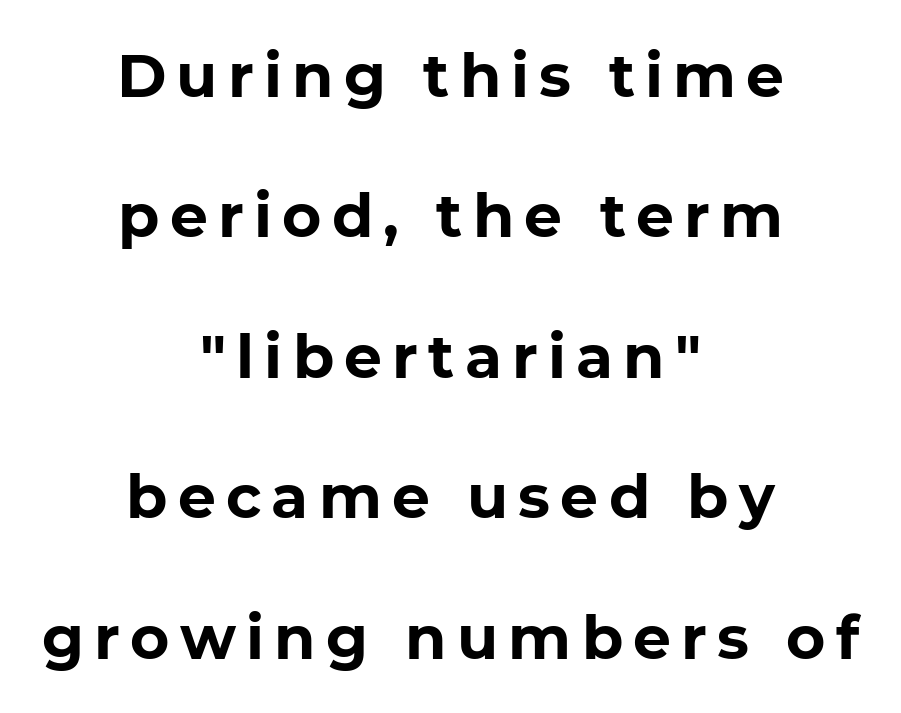
Descenders hang freely into open space. Does the weight exceed regular? Yes, all the way to bold. The rendering uses natural spacing where letterforms have individual widths. Quick note: not italic, upright. Line spacing here is loose. Examine the stroke ends and you'll find no serifs.
